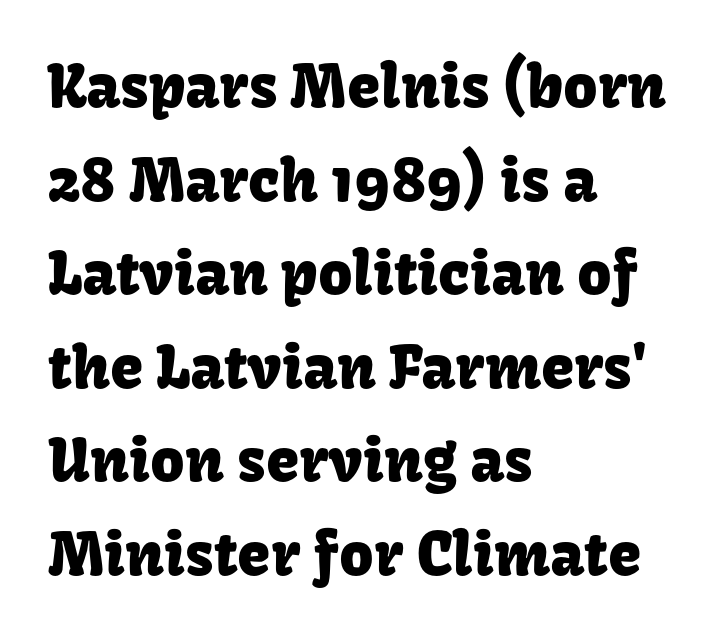
Q: Is the text italic (slanted)? A: No, it is upright.
Q: Is the typeface a serif or a sans-serif typeface? A: Sans-serif.
Q: Is the text underlined? A: No.
Q: How is the paragraph aligned? A: Left-aligned.
Q: Is the spacing between letters normal or unusually wide? A: Normal.
Q: Is the spacing between lines tight, normal or loose? A: Normal.
Q: Width (condensed, normal, or wide)? A: Normal.
Q: Stroke contrast? A: Low.
Q: x-height? A: Medium.
Q: Monospaced? A: No.
